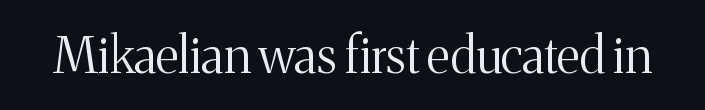
Q: Is the text bold? A: No.
Q: Is the text italic (slanted)? A: No, it is upright.
Q: Is the typeface a serif or a sans-serif typeface? A: Serif.
Q: Is the text underlined? A: No.
Q: Is the spacing between letters normal or unusually wide? A: Normal.
Q: Width (condensed, normal, or wide)? A: Normal.
Q: Stroke contrast? A: Medium.
Q: x-height? A: Medium.
Q: Monospaced? A: No.
